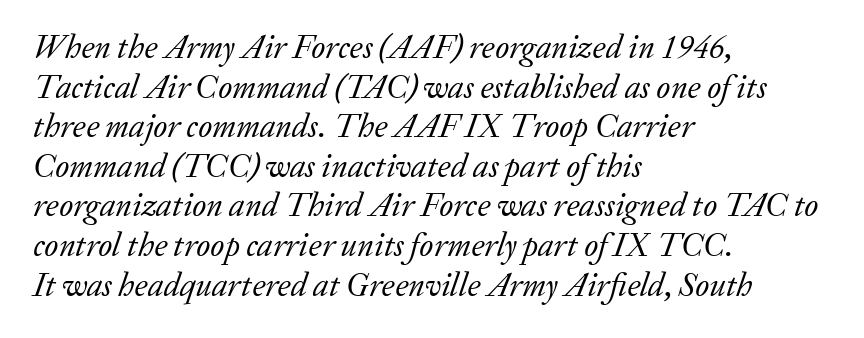
The image shows 33 px regular-weight serif type, italic (leaning right); set left-aligned, line spacing 1.2x, normal letter spacing, not underlined; low stroke contrast and a medium x-height.
